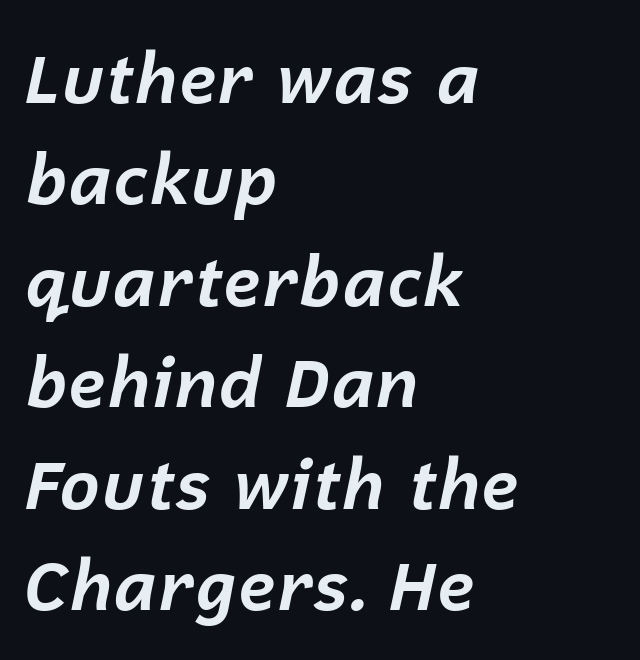
{"italic": "yes", "lean": "right", "slant_degrees": 12, "bold": "yes", "weight": "bold", "width": "normal", "stroke_contrast": "low", "x_height": "medium", "monospaced": "no", "underline": "no", "align": "left", "line_spacing": "normal", "line_spacing_ratio": 1.47, "letter_spacing": "normal", "letter_spacing_em": 0.0, "glyph_px": 69}
